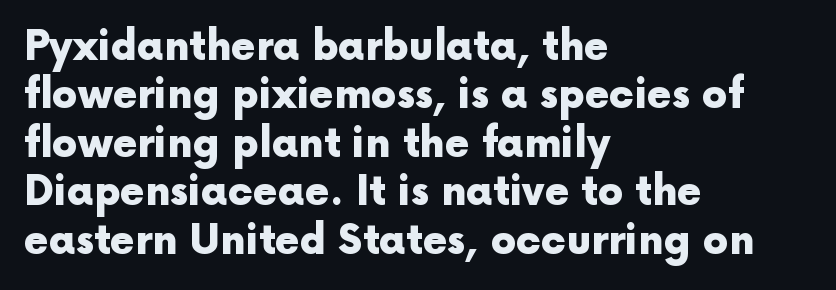
The image shows 40 px heavy sans-serif type, upright; set left-aligned, line spacing 1.21x, normal letter spacing, not underlined; a medium x-height.
